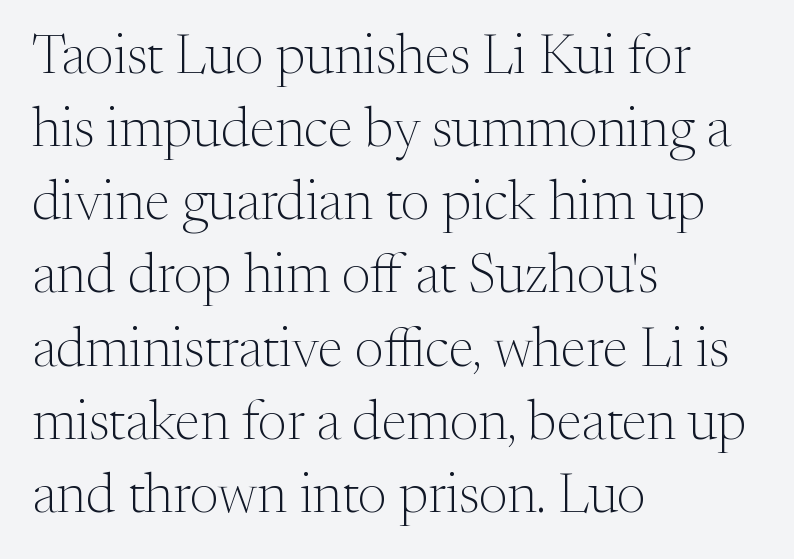
Typeset ragged right — the left edge is the straight one. Descenders hang freely into open space. The face used here is proportionally spaced, like ordinary book or web type. Honestly, the row spacing looks completely unremarkable. Posture: straight, roman, zero tilt. The passage shown is typeset with a serif family.
